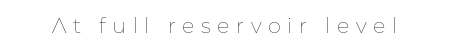
The image shows 21 px text type, upright; set unusually wide letter spacing (+0.31 em), not underlined.
